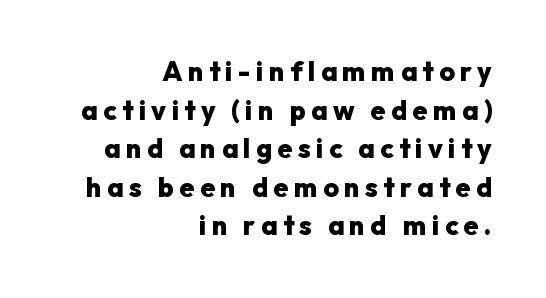
{"italic": "no", "bold": "yes", "underline": "no", "align": "right", "line_spacing": "normal", "line_spacing_ratio": 1.43, "letter_spacing": "wide", "letter_spacing_em": 0.2, "glyph_px": 27}
